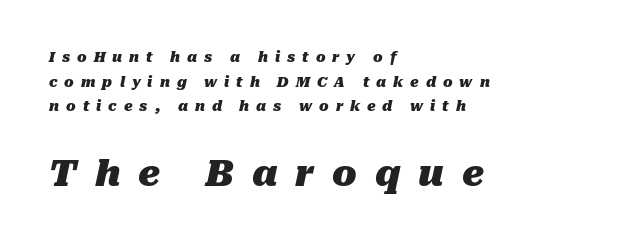
Q: Is the text bold? A: Yes.
Q: Is the text italic (slanted)? A: Yes, it leans right by about 10 degrees.
Q: Is the text underlined? A: No.
Q: How is the paragraph aligned? A: Left-aligned.
Q: Is the spacing between letters normal or unusually wide? A: Unusually wide.
Q: Which block of text is set in a larger size, the first (top) or the second (bottom)? A: The second (bottom) one.
Q: Width (condensed, normal, or wide)? A: Normal.
Q: Stroke contrast? A: Medium.
Q: x-height? A: Medium.
Q: Monospaced? A: No.
